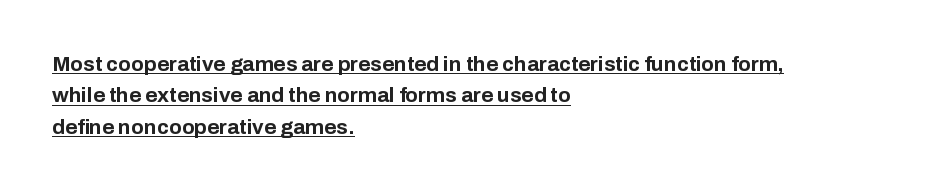
Students, this is bold: see how much ink each stroke carries. Rendered with straight, roman letterforms. This rendering features underlined lettering. Successive baselines arrive at the customary interval.
